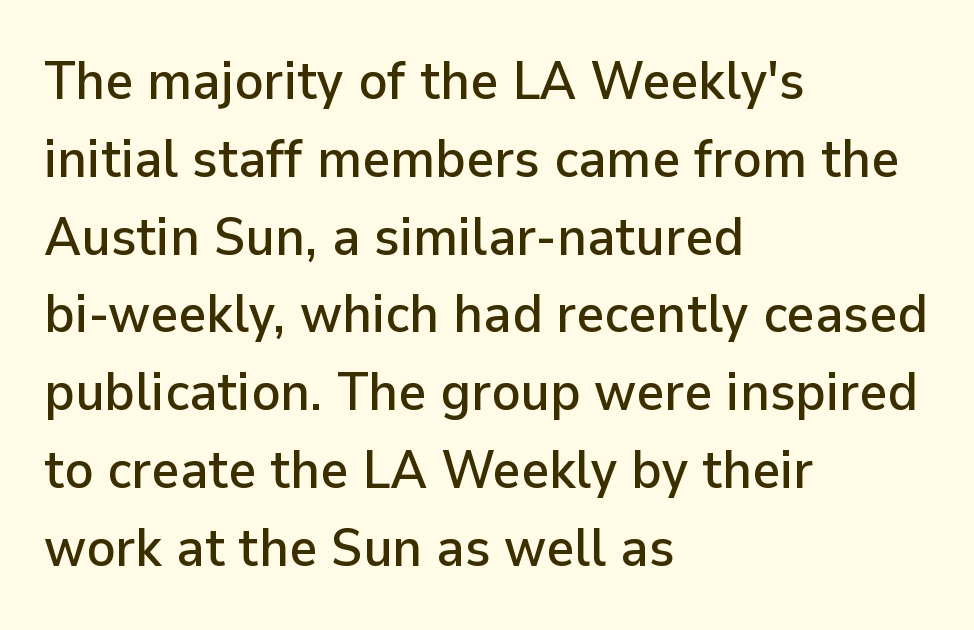
The image shows 54 px sans-serif type, upright; set left-aligned, normal line spacing (1.44x), normal letter spacing, not underlined; low stroke contrast and a medium x-height.
